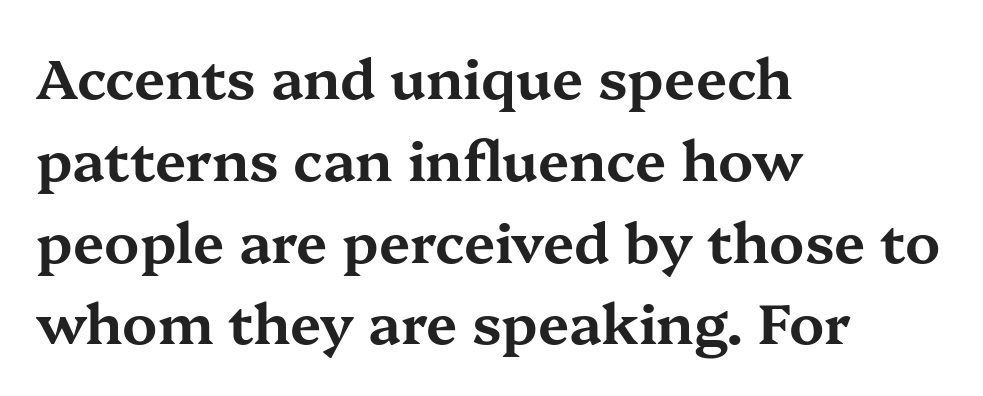
{"serif": "yes", "italic": "no", "width": "wide", "stroke_contrast": "medium", "x_height": "medium", "monospaced": "no", "underline": "no", "align": "left", "line_spacing": "normal", "line_spacing_ratio": 1.46, "letter_spacing": "normal", "letter_spacing_em": 0.0, "glyph_px": 56}
